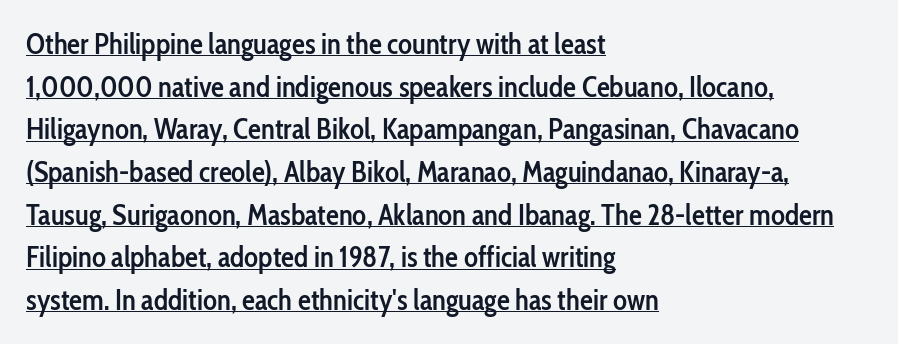
{"serif": "no", "italic": "no", "bold": "semi", "weight": "semibold", "width": "condensed", "stroke_contrast": "low", "x_height": "medium", "monospaced": "no", "underline": "yes", "align": "left", "line_spacing": "normal", "line_spacing_ratio": 1.47, "letter_spacing": "normal", "letter_spacing_em": 0.0, "glyph_px": 29}
